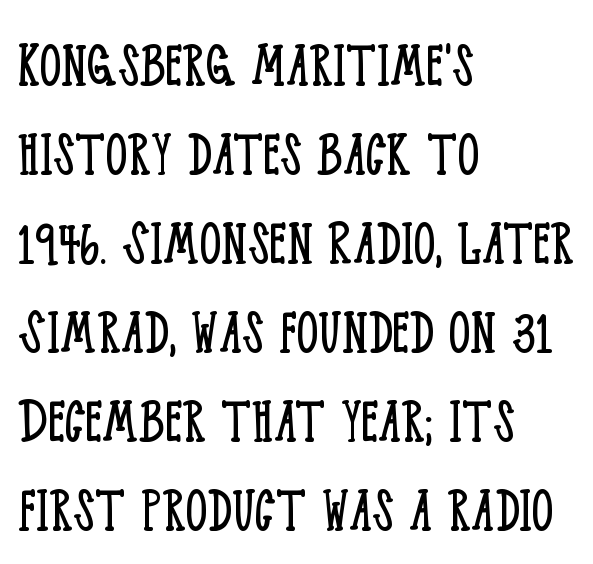
Horizontal bands of white between lines are of average thickness. Think of a printed novel: that variable character pitch is what you see here. A light-to-regular cut is what we see here. Default kerning and tracking; the words read as compact shapes.
